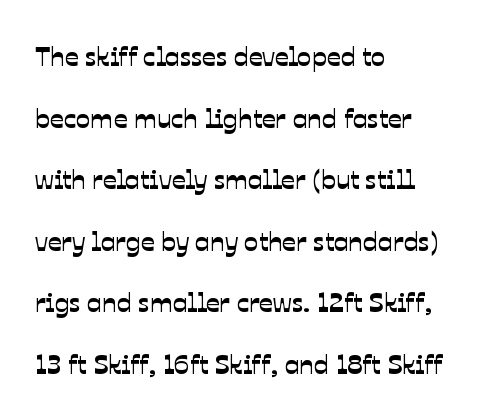
{"underline": "no", "align": "left", "line_spacing": "loose", "line_spacing_ratio": 2.28, "letter_spacing": "normal", "letter_spacing_em": 0.0, "glyph_px": 27}
